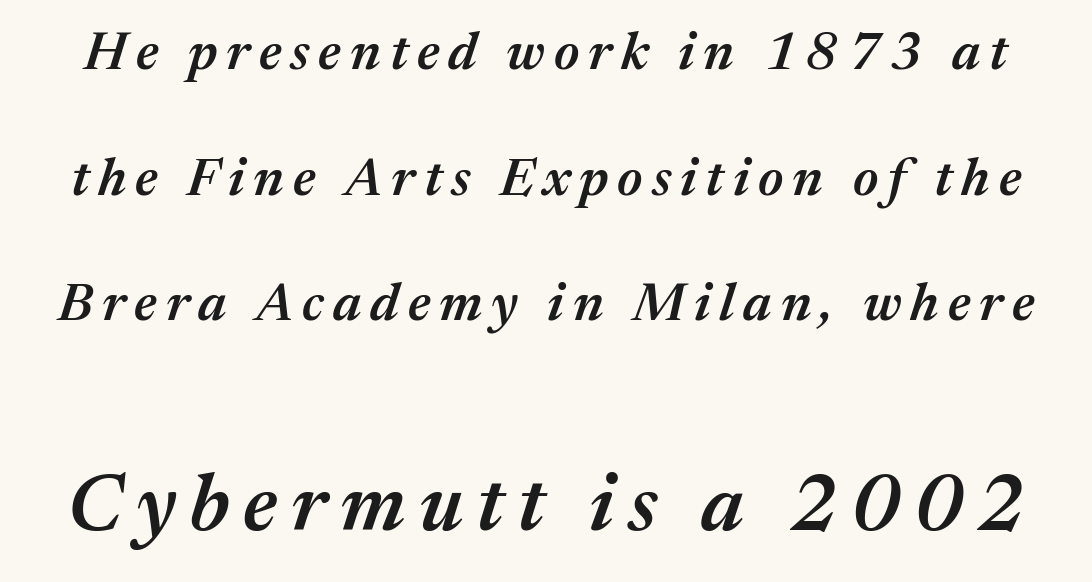
Q: Is the text bold? A: Semi-bold.
Q: Is the text italic (slanted)? A: Yes, it leans right by about 17 degrees.
Q: Is the text underlined? A: No.
Q: Is the spacing between lines tight, normal or loose? A: Loose.
Q: Which block of text is set in a larger size, the first (top) or the second (bottom)? A: The second (bottom) one.
Q: Width (condensed, normal, or wide)? A: Normal.
Q: Stroke contrast? A: Medium.
Q: x-height? A: Medium.
Q: Monospaced? A: No.
